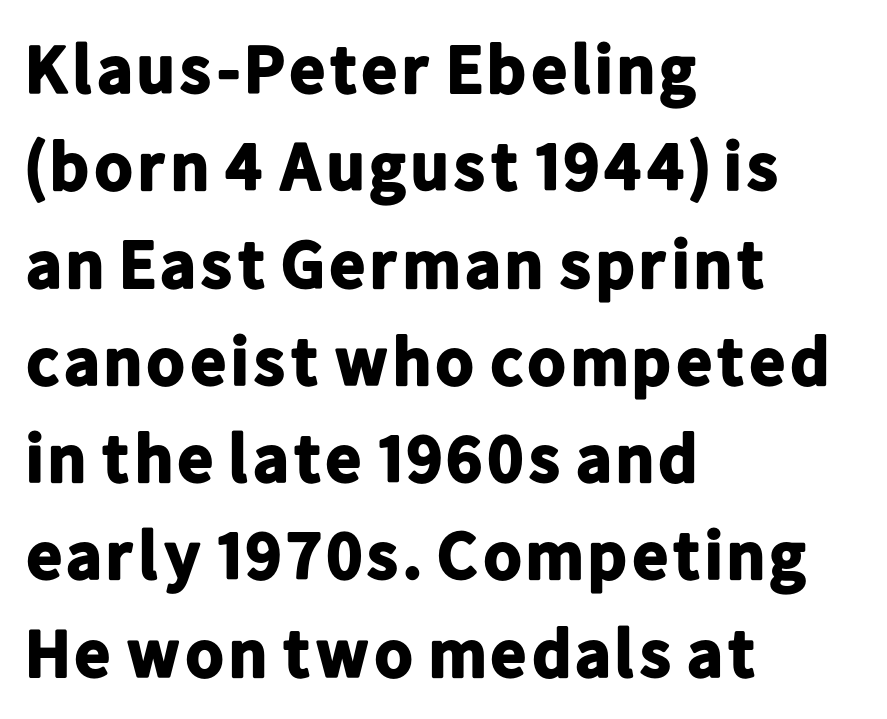
Is there any slant? The stems are plumb. A dark, heavy texture on the line: the type is bold. Examine the stroke ends and you'll find no serifs. The paragraph has a hard left edge and a soft right edge. Think of a printed novel: that variable character pitch is what you see here.
